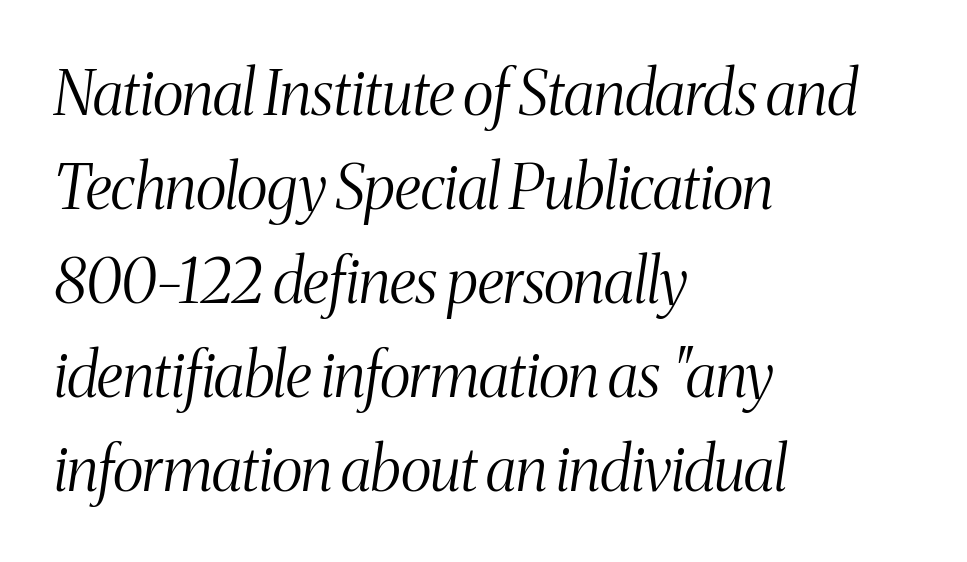
{"serif": "yes", "italic": "yes", "lean": "right", "slant_degrees": 8, "bold": "no", "weight": "light", "width": "condensed", "stroke_contrast": "medium", "x_height": "medium", "monospaced": "no", "underline": "no", "align": "left", "line_spacing": "normal", "line_spacing_ratio": 1.54, "letter_spacing": "normal", "letter_spacing_em": 0.0, "glyph_px": 61}
